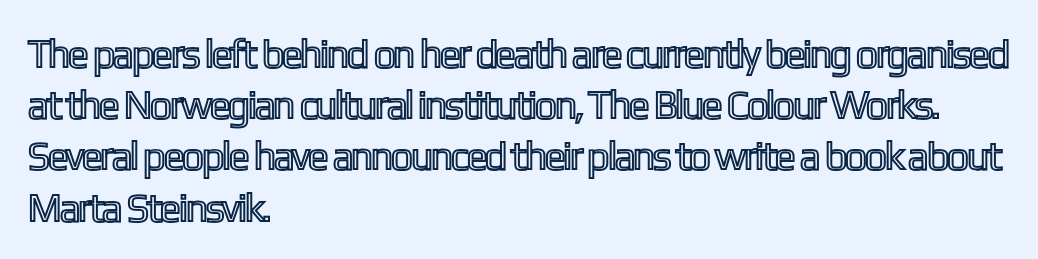
The image shows 40 px condensed type, upright; set left-aligned, normal line spacing (1.28x), normal letter spacing, not underlined; a medium x-height.
